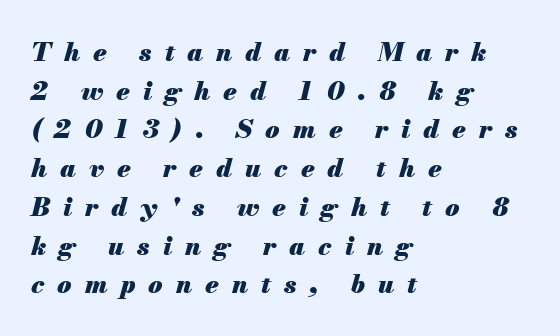
{"italic": "yes", "lean": "right", "slant_degrees": 13, "bold": "yes", "underline": "no", "align": "left", "line_spacing": "normal", "line_spacing_ratio": 1.49, "letter_spacing": "wide", "letter_spacing_em": 0.5, "glyph_px": 26}
